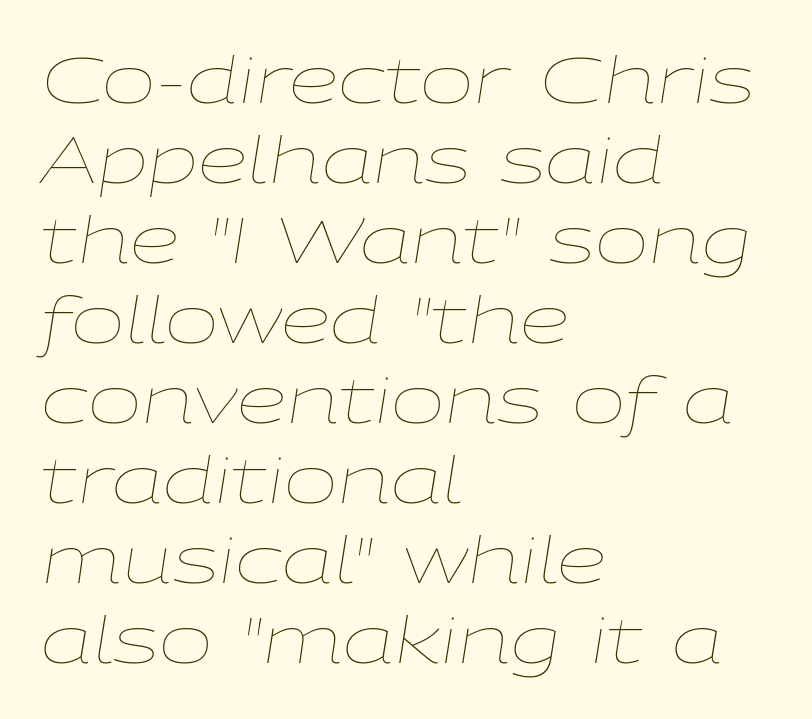
{"italic": "yes", "lean": "right", "slant_degrees": 9, "bold": "no", "weight": "thin", "width": "wide", "stroke_contrast": "low", "x_height": "medium", "monospaced": "no", "underline": "no", "align": "left", "line_spacing": "normal", "line_spacing_ratio": 1.25, "letter_spacing": "normal", "letter_spacing_em": 0.0, "glyph_px": 64}
